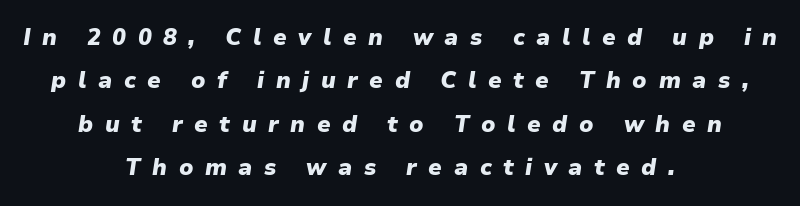
{"italic": "yes", "lean": "right", "slant_degrees": 9, "bold": "yes", "underline": "no", "align": "center", "line_spacing_ratio": 1.89, "letter_spacing": "wide", "letter_spacing_em": 0.5, "glyph_px": 23}
